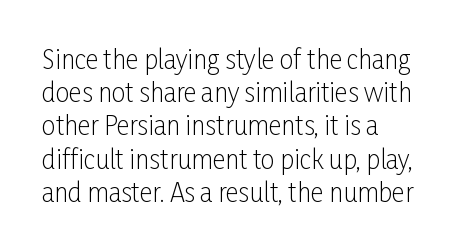
{"italic": "no", "bold": "no", "underline": "no", "line_spacing": "normal", "line_spacing_ratio": 1.33, "letter_spacing": "normal", "letter_spacing_em": 0.0, "glyph_px": 25}
